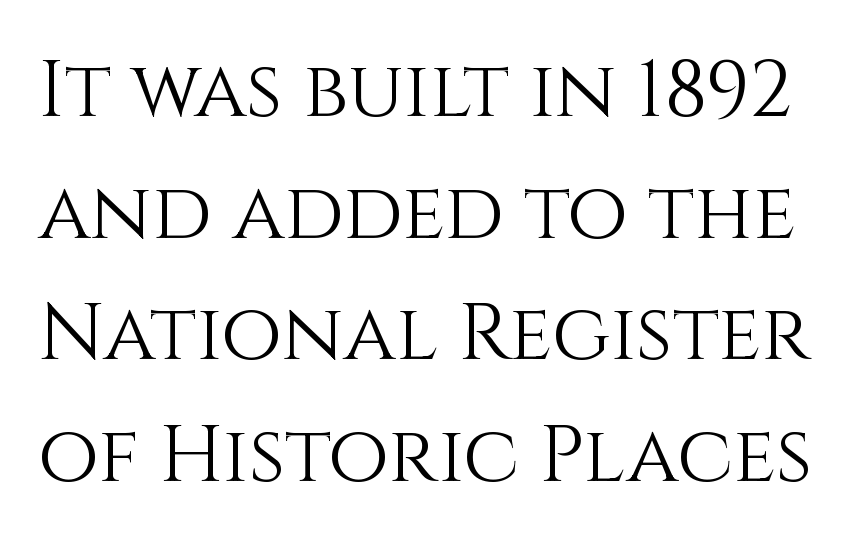
The image shows 79 px light type, upright; set normal line spacing (1.54x), normal letter spacing, not underlined; medium stroke contrast and a large x-height.
